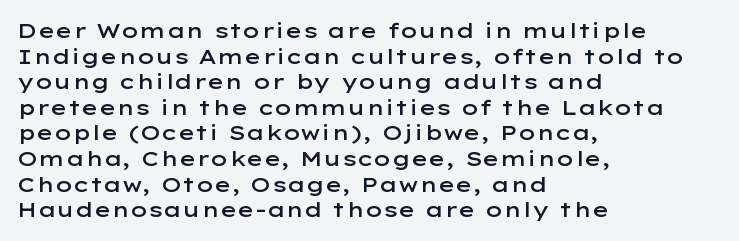
Nobody drew a line under any word here. The letters stand straight up with perfectly vertical stems. Emphasis by weight is partial: semibold. Nobody touched the tracking dial on this one. Compared with a centered layout, this one pins lines to the left instead.
